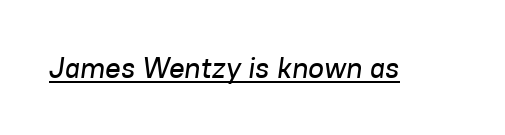
Q: Is the text italic (slanted)? A: Yes, it leans right by about 8 degrees.
Q: Is the text underlined? A: Yes.
Q: Is the spacing between letters normal or unusually wide? A: Normal.
Q: Width (condensed, normal, or wide)? A: Normal.
Q: Stroke contrast? A: Low.
Q: x-height? A: Medium.
Q: Monospaced? A: No.
